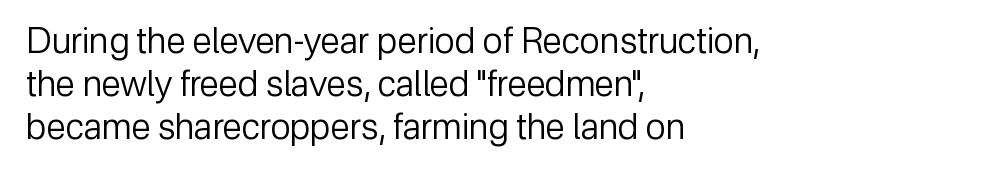
The image shows 35 px regular-weight sans-serif type, upright; set left-aligned, line spacing 1.23x, normal letter spacing, not underlined; low stroke contrast and a medium x-height.
